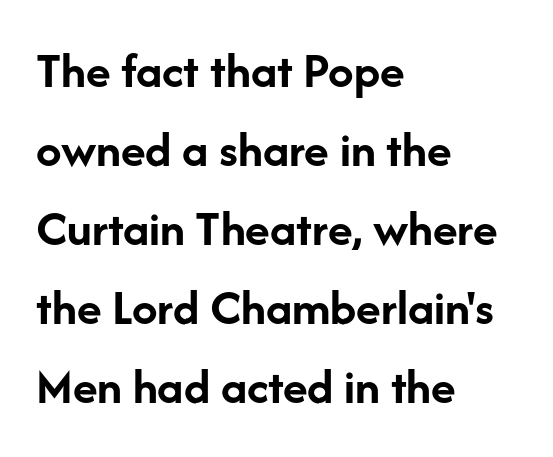
Evenly set lines give the paragraph a standard silhouette. The characters look thick and weighty, a clear bold. This rendering leaves character spacing at its baseline value. This sample uses an upright cut, with every glyph sitting square on the baseline. Typographically, this falls in the sans-serif category. Proportional: the letters do not fall into vertical columns.
